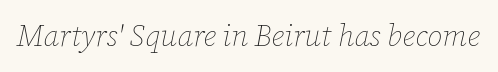
{"italic": "yes", "lean": "right", "slant_degrees": 12, "bold": "no", "weight": "thin", "width": "normal", "stroke_contrast": "low", "x_height": "medium", "monospaced": "no", "underline": "no", "letter_spacing": "normal", "letter_spacing_em": 0.0, "glyph_px": 30}
